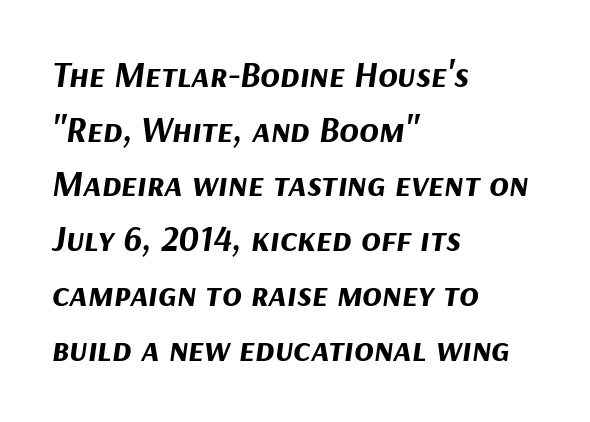
The specimen reads as italic at a glance. A typesetter would call this leading conventional body-copy spacing. You could not count columns in this text — the font is proportionally spaced. Casual observation: everything's shoved over to the left.
